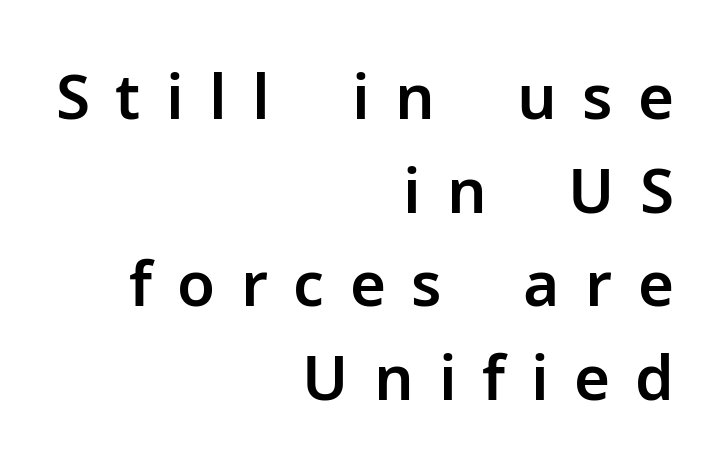
Lines of text with bare space underneath. The characters display no serif detailing; their extremities are plain. Compared with typical paragraphs, the rows here are spaced about the same. Loose tracking; the words dissolve into strings of separated letters. All the whitespace from short lines collects on the left.
